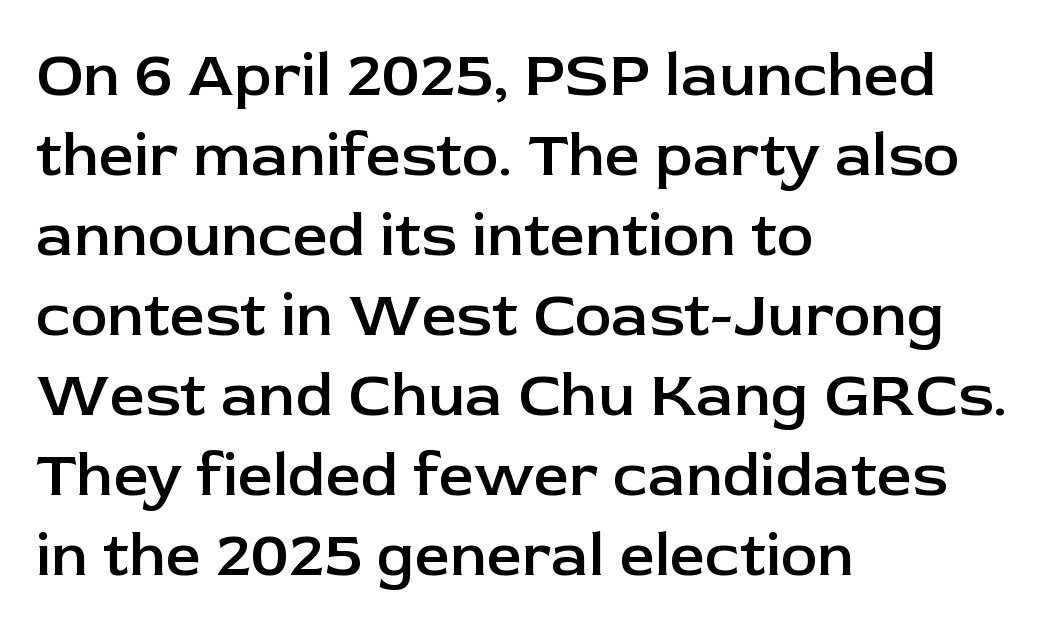
Are there feet on the stems? There aren't — it's a sans. The type is set solid horizontally, with unmodified tracking. A typesetter would call this proportional, since set widths differ per character. The compositor pushed each line to the left boundary. Rendered with straight, roman letterforms.
